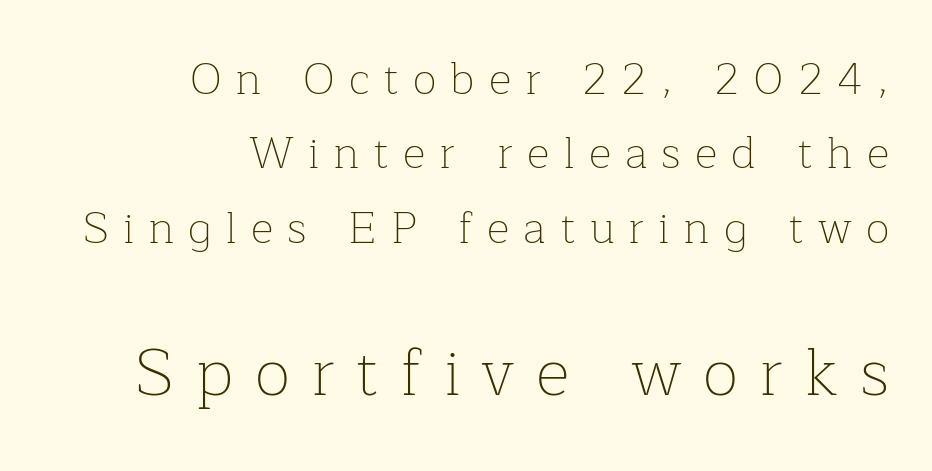
{"serif": "yes", "italic": "no", "bold": "no", "weight": "thin", "width": "normal", "stroke_contrast": "low", "x_height": "medium", "monospaced": "no", "underline": "no", "align": "right", "line_spacing": "normal", "line_spacing_ratio": 1.69, "letter_spacing": "wide", "letter_spacing_em": 0.32, "larger_block": "second", "size_ratio": 1.5, "glyph_px": 66}
